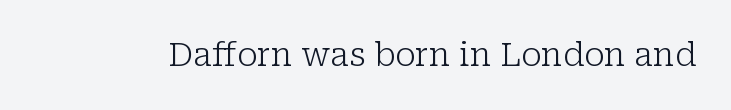
{"serif": "yes", "italic": "no", "bold": "no", "weight": "light", "width": "normal", "stroke_contrast": "low", "x_height": "medium", "monospaced": "no", "underline": "no", "letter_spacing": "normal", "letter_spacing_em": 0.0, "glyph_px": 33}
